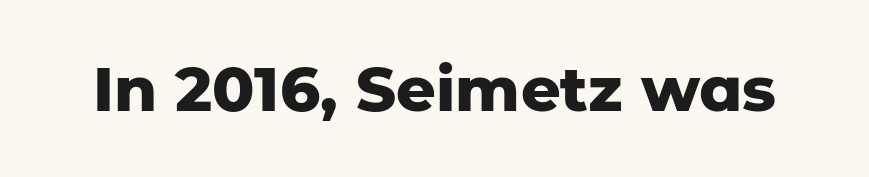
The image shows 62 px heavy sans-serif type, upright; set normal letter spacing, not underlined; low stroke contrast and a medium x-height.
